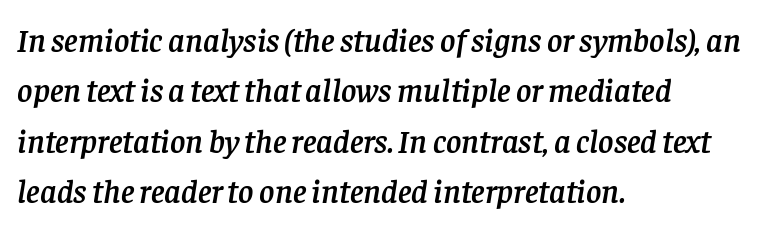
Q: Is the text italic (slanted)? A: Yes, it leans right by about 8 degrees.
Q: Is the typeface a serif or a sans-serif typeface? A: Serif.
Q: Is the text underlined? A: No.
Q: How is the paragraph aligned? A: Left-aligned.
Q: Is the spacing between letters normal or unusually wide? A: Normal.
Q: Is the spacing between lines tight, normal or loose? A: Normal.
Q: Width (condensed, normal, or wide)? A: Normal.
Q: Stroke contrast? A: Low.
Q: x-height? A: Large.
Q: Monospaced? A: No.
